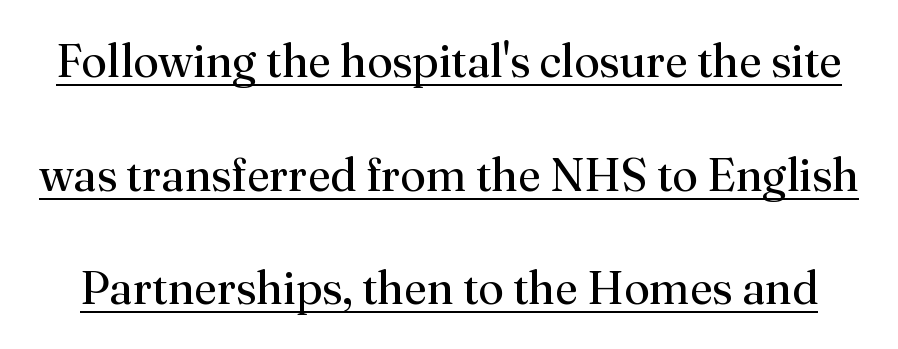
Q: Is the text bold? A: No.
Q: Is the text italic (slanted)? A: No, it is upright.
Q: Is the typeface a serif or a sans-serif typeface? A: Serif.
Q: Is the text underlined? A: Yes.
Q: Is the spacing between letters normal or unusually wide? A: Normal.
Q: Is the spacing between lines tight, normal or loose? A: Loose.
Q: Width (condensed, normal, or wide)? A: Normal.
Q: Stroke contrast? A: Medium.
Q: x-height? A: Small.
Q: Monospaced? A: No.
